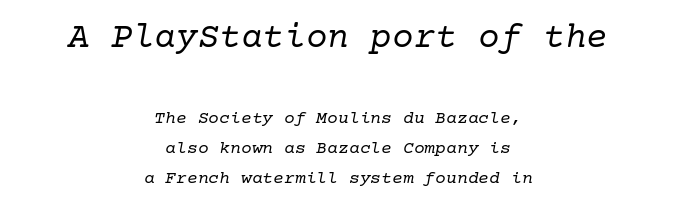
Q: Is the text bold? A: No.
Q: Is the text italic (slanted)? A: Yes, it leans right by about 10 degrees.
Q: Is the typeface a serif or a sans-serif typeface? A: Serif.
Q: Is the text underlined? A: No.
Q: How is the paragraph aligned? A: Centered.
Q: Is the spacing between letters normal or unusually wide? A: Normal.
Q: Is the spacing between lines tight, normal or loose? A: Normal.
Q: Which block of text is set in a larger size, the first (top) or the second (bottom)? A: The first (top) one.
Q: Width (condensed, normal, or wide)? A: Normal.
Q: Stroke contrast? A: Low.
Q: x-height? A: Medium.
